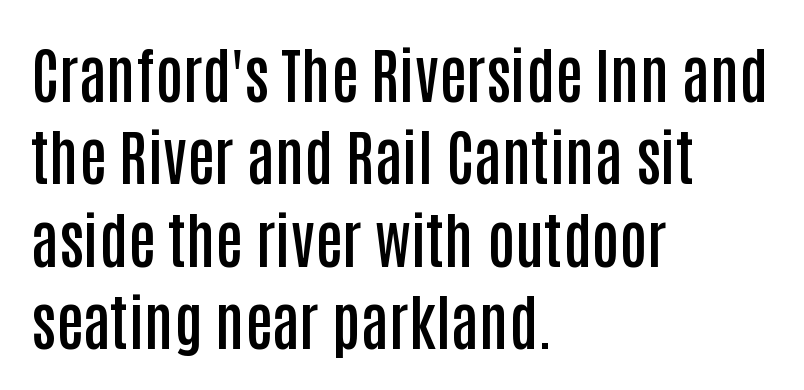
{"serif": "no", "italic": "no", "bold": "semi", "weight": "semibold", "width": "condensed", "stroke_contrast": "low", "x_height": "large", "monospaced": "no", "underline": "no", "align": "left", "line_spacing": "normal", "line_spacing_ratio": 1.35, "letter_spacing": "normal", "letter_spacing_em": 0.0, "glyph_px": 61}
